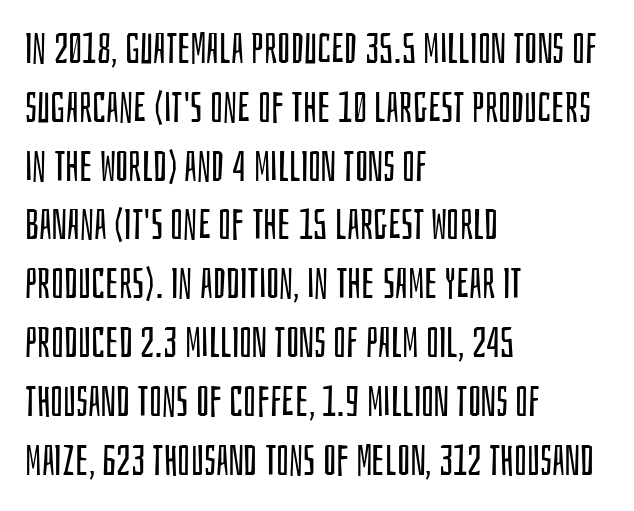
When letters stand straight like this, we call the style roman or upright. The baseline area is clear. Tracking value appears to be zero — textbook default spacing. The face used here is proportionally spaced, like ordinary book or web type.
